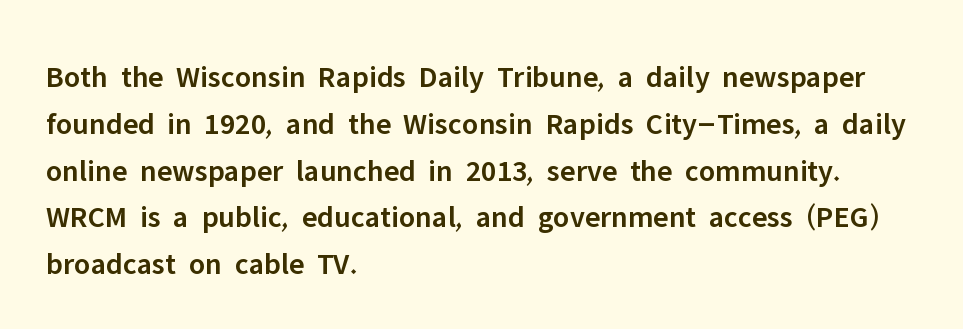
Q: Is the text bold? A: Semi-bold.
Q: Is the text italic (slanted)? A: No, it is upright.
Q: Is the typeface a serif or a sans-serif typeface? A: Sans-serif.
Q: Is the text underlined? A: No.
Q: How is the paragraph aligned? A: Left-aligned.
Q: Is the spacing between letters normal or unusually wide? A: Normal.
Q: Is the spacing between lines tight, normal or loose? A: Normal.
Q: Width (condensed, normal, or wide)? A: Normal.
Q: Stroke contrast? A: Low.
Q: x-height? A: Medium.
Q: Monospaced? A: No.
